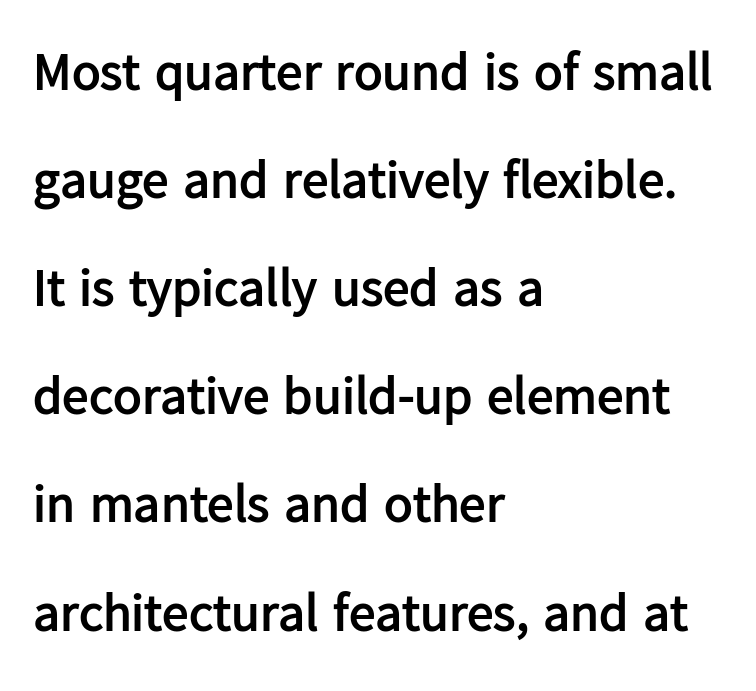
Q: Is the text bold? A: Yes.
Q: Is the text italic (slanted)? A: No, it is upright.
Q: Is the typeface a serif or a sans-serif typeface? A: Sans-serif.
Q: Is the text underlined? A: No.
Q: How is the paragraph aligned? A: Left-aligned.
Q: Is the spacing between letters normal or unusually wide? A: Normal.
Q: Is the spacing between lines tight, normal or loose? A: Loose.
Q: Width (condensed, normal, or wide)? A: Normal.
Q: Stroke contrast? A: Low.
Q: x-height? A: Medium.
Q: Monospaced? A: No.
